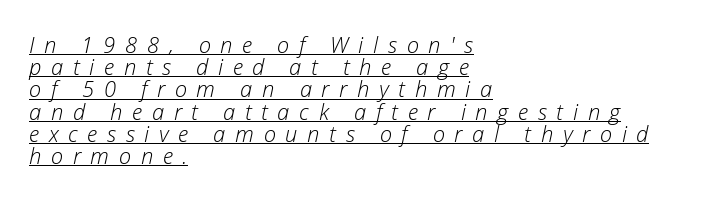
The image shows 22 px text type, italic (leaning right); set left-aligned, tight line spacing (1.01x), unusually wide letter spacing (+0.44 em), underlined.
